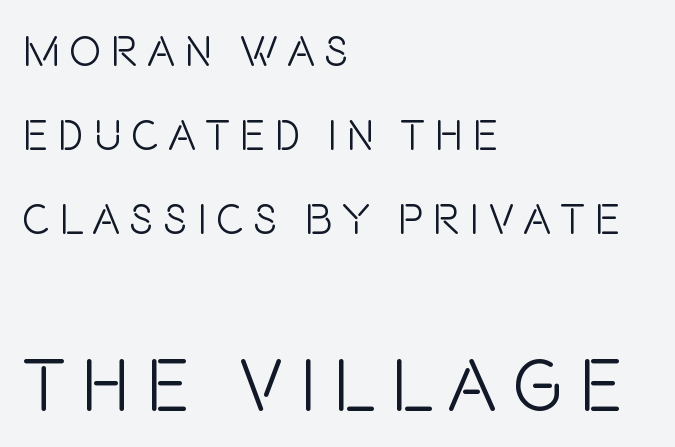
{"serif": "no", "italic": "no", "bold": "no", "weight": "light", "width": "condensed", "stroke_contrast": "low", "x_height": "large", "monospaced": "no", "underline": "no", "align": "left", "line_spacing": "loose", "line_spacing_ratio": 1.95, "letter_spacing": "wide", "letter_spacing_em": 0.21, "larger_block": "second", "size_ratio": 1.74, "glyph_px": 75}
